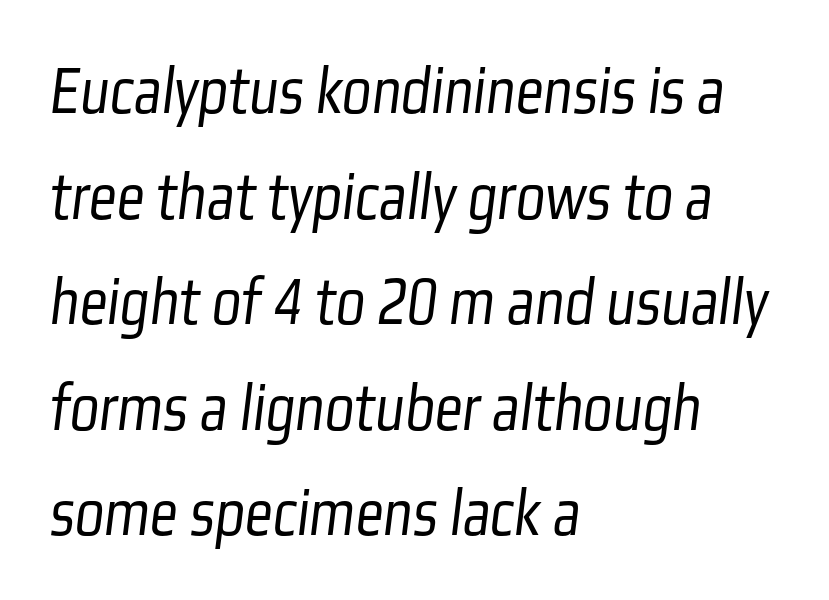
The image shows 69 px light, condensed sans-serif type; set left-aligned, normal line spacing (1.53x), normal letter spacing, not underlined; low stroke contrast and a medium x-height.
